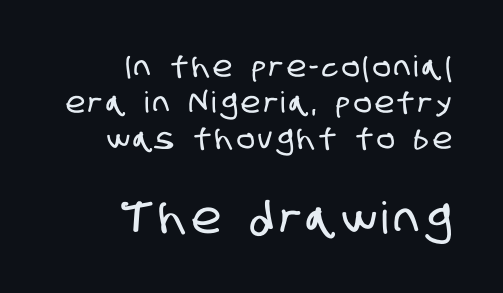
The image shows 44 px condensed sans-serif type; set right-aligned, normal line spacing (1.25x), not underlined; the second (bottom) block is 1.52x larger; low stroke contrast and a large x-height.
